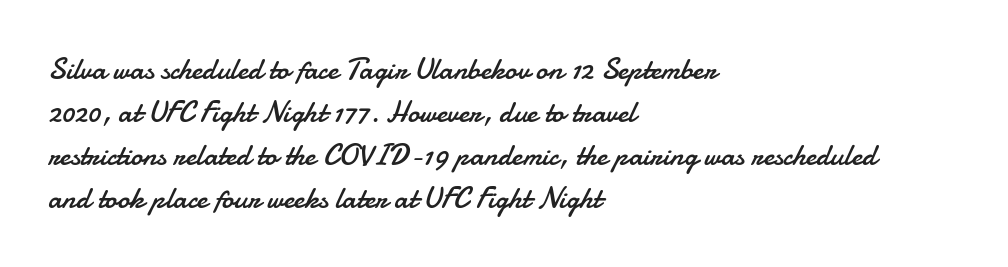
The line-height multiplier appears to be the usual default. Looks like regular typesetting: each glyph gets only the width it needs. To sum up the face: it is a sans, with no serifs. This sample is left-justified, so line endings fall wherever the words run out. The space directly below the letters is spotless.
